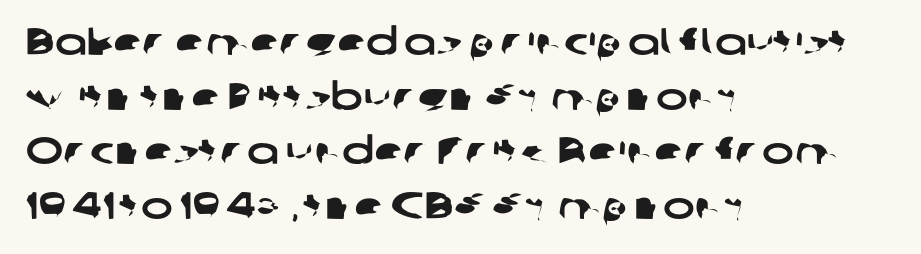
The image shows 38 px wide sans-serif type; set left-aligned, normal line spacing (1.44x), normal letter spacing, not underlined; low stroke contrast and a medium x-height.
